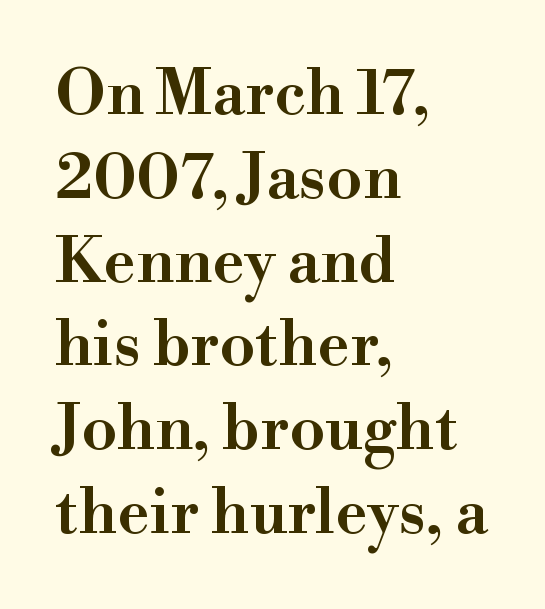
Spacing between characters is what you'd get straight out of the box. Yep, those are serifs on the letters. Type without underlining. These lines are rendered in a variable-pitch font. Posture: vertical.
